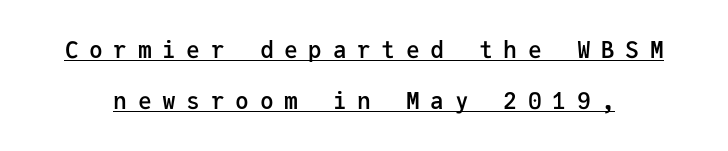
The typography opts for an upright posture over an oblique one. Does the leading feel generous? Absolutely, it's lavish. A continuous stroke trails under the words, as in a hyperlink. In terms of weight, the rendering is demibold, just under bold. Look at the tracking — it's clearly loosened, letters drifting apart.
